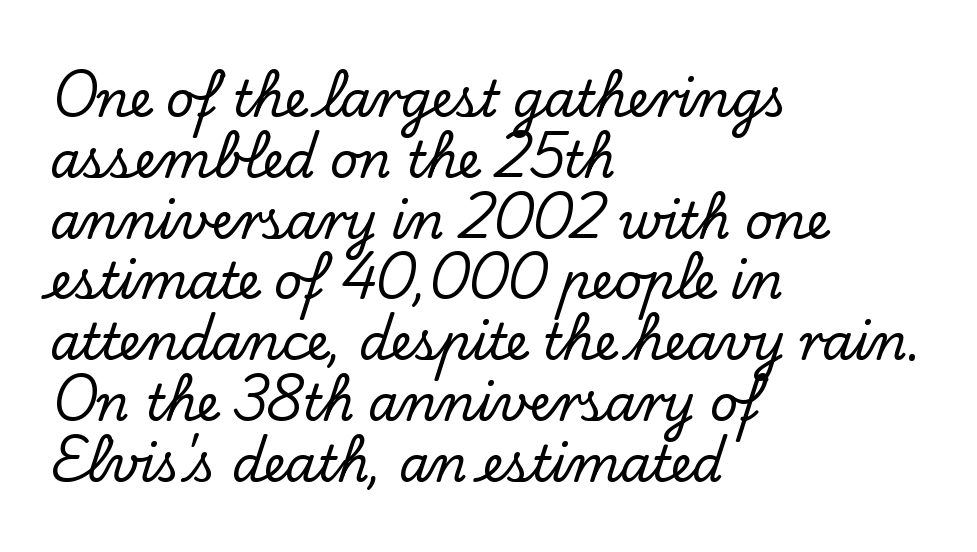
A typesetter would label this face a serif. The passage shown has conventional tracking throughout. Teacher's note: observe the even left margin — that is flush-left alignment. Note the varied advance widths — an 'i' is clearly narrower than an 'm'. Has an underline been added? It has not.
